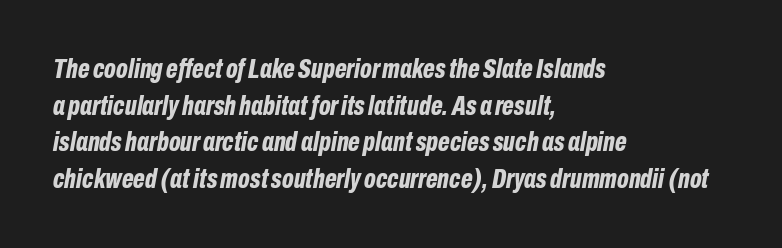
Character widths vary here, with narrow letters taking less room than wide ones. A dark, heavy texture on the line: the type is bold. How would I describe the line gaps? Plain and ordinary. Characters follow at the spacing the type designer built in. The letters are slanted; this is an italic face. The typesetter chose a ragged-right arrangement here.
